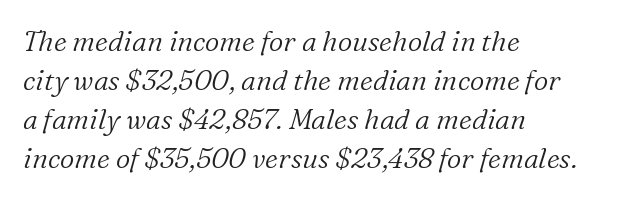
The letters are slanted; this is an italic face. Weight: in the light-to-regular range. Does the leading feel generous? No, just average. Compared with a centered layout, this one pins lines to the left instead. Varying glyph widths throughout — classic text-font behaviour. To sum up the face: it has serifs.
